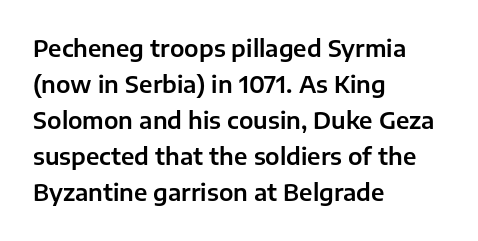
Q: Is the text italic (slanted)? A: No, it is upright.
Q: Is the text underlined? A: No.
Q: How is the paragraph aligned? A: Left-aligned.
Q: Is the spacing between letters normal or unusually wide? A: Normal.
Q: Is the spacing between lines tight, normal or loose? A: Normal.
